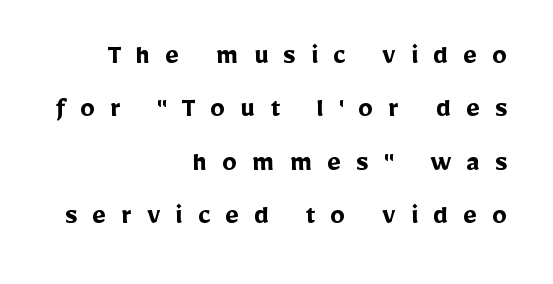
Q: Is the text bold? A: Yes.
Q: Is the text italic (slanted)? A: No, it is upright.
Q: Is the typeface a serif or a sans-serif typeface? A: Sans-serif.
Q: Is the text underlined? A: No.
Q: How is the paragraph aligned? A: Right-aligned.
Q: Is the spacing between letters normal or unusually wide? A: Unusually wide.
Q: Width (condensed, normal, or wide)? A: Normal.
Q: Stroke contrast? A: Low.
Q: x-height? A: Medium.
Q: Monospaced? A: No.
